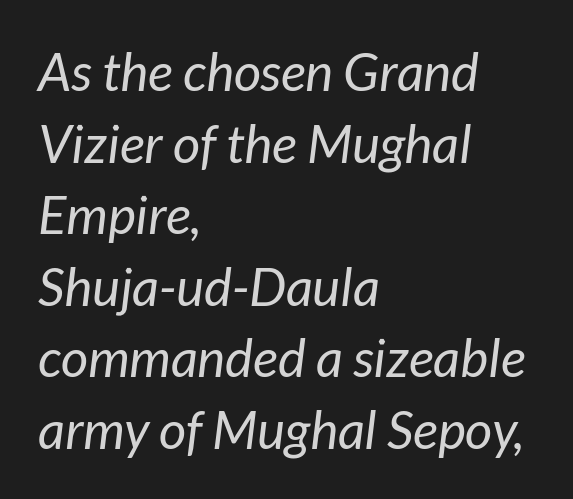
Q: Is the text bold? A: No.
Q: Is the text italic (slanted)? A: Yes, it leans right by about 7 degrees.
Q: Is the text underlined? A: No.
Q: How is the paragraph aligned? A: Left-aligned.
Q: Is the spacing between letters normal or unusually wide? A: Normal.
Q: Is the spacing between lines tight, normal or loose? A: Normal.
Q: Width (condensed, normal, or wide)? A: Normal.
Q: Stroke contrast? A: Low.
Q: x-height? A: Medium.
Q: Monospaced? A: No.
